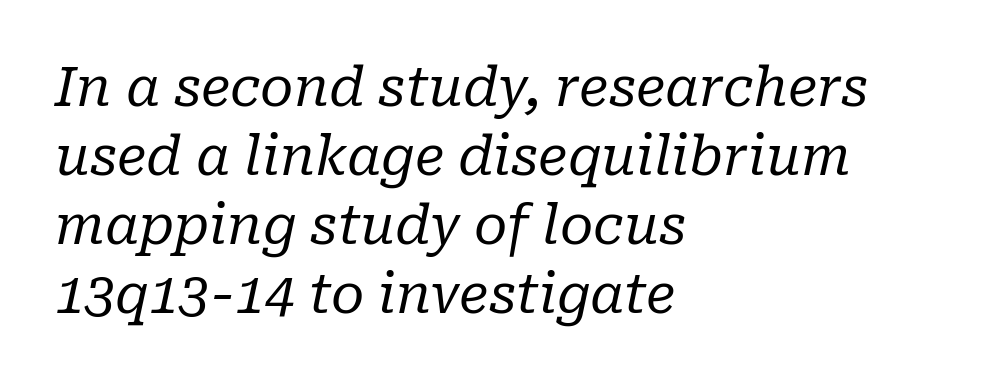
Q: Is the text bold? A: No.
Q: Is the text italic (slanted)? A: Yes, it leans right by about 10 degrees.
Q: Is the typeface a serif or a sans-serif typeface? A: Serif.
Q: Is the text underlined? A: No.
Q: How is the paragraph aligned? A: Left-aligned.
Q: Is the spacing between letters normal or unusually wide? A: Normal.
Q: Is the spacing between lines tight, normal or loose? A: Normal.
Q: Width (condensed, normal, or wide)? A: Normal.
Q: Stroke contrast? A: Low.
Q: x-height? A: Medium.
Q: Monospaced? A: No.
